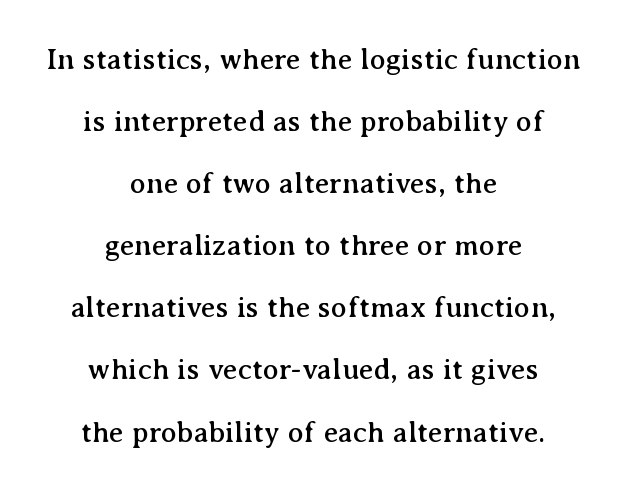
Q: Is the text italic (slanted)? A: No, it is upright.
Q: Is the typeface a serif or a sans-serif typeface? A: Serif.
Q: Is the text underlined? A: No.
Q: How is the paragraph aligned? A: Centered.
Q: Is the spacing between letters normal or unusually wide? A: Normal.
Q: Is the spacing between lines tight, normal or loose? A: Loose.
Q: Width (condensed, normal, or wide)? A: Normal.
Q: Stroke contrast? A: Medium.
Q: x-height? A: Medium.
Q: Monospaced? A: No.
